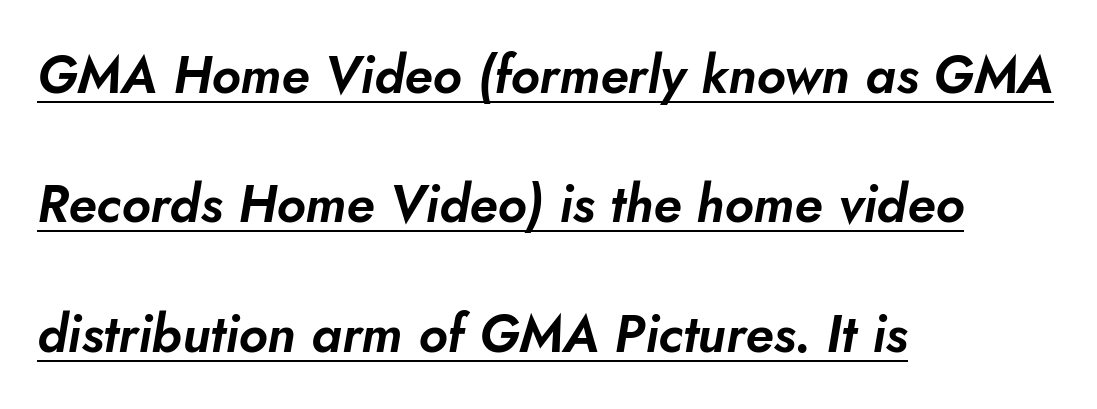
The face used here is proportionally spaced, like ordinary book or web type. Alignment: flush left. Posture: slanted. In terms of leading, this rendering errs on the spacious side. The passage shown is underscored from start to finish. Compared with typical body copy, the letter spacing here is the same.
